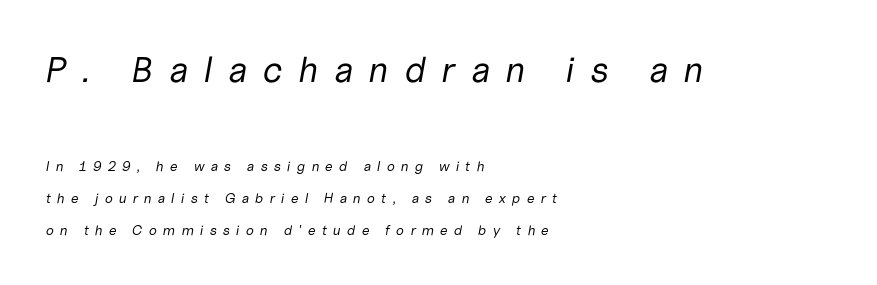
The image shows 36 px regular-weight type, italic (leaning right); set left-aligned, loose line spacing (2.28x), unusually wide letter spacing (+0.43 em), not underlined; the first (top) block is 2.57x larger; low stroke contrast and a medium x-height.
